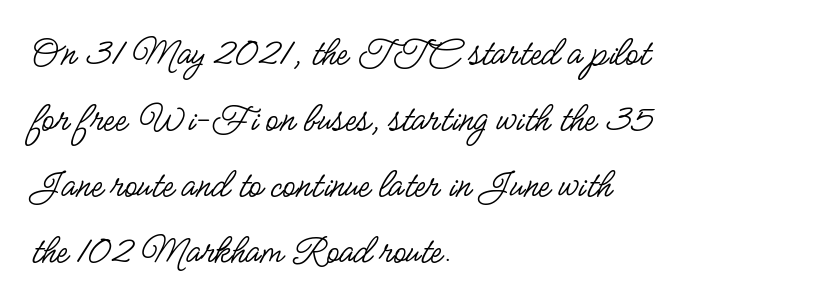
Notice how descenders clear the ascenders below comfortably — that's standard leading. Counters stay open thanks to moderate or lighter strokes. The passage shown has conventional tracking throughout. Here the designer chose a conventional face with non-uniform glyph widths. Visually the block forms a straight wall on the left and a jagged coastline on the right. Nothing sits at the stroke ends, so this counts as sans-serif.
